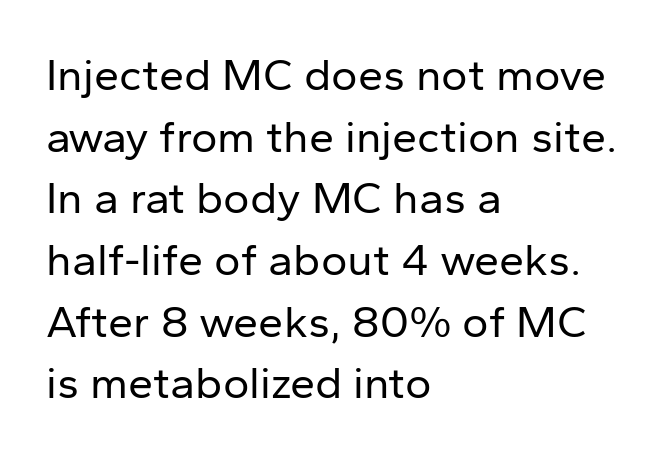
Q: Is the text bold? A: No.
Q: Is the text italic (slanted)? A: No, it is upright.
Q: Is the typeface a serif or a sans-serif typeface? A: Sans-serif.
Q: Is the text underlined? A: No.
Q: How is the paragraph aligned? A: Left-aligned.
Q: Is the spacing between letters normal or unusually wide? A: Normal.
Q: Is the spacing between lines tight, normal or loose? A: Normal.
Q: Width (condensed, normal, or wide)? A: Normal.
Q: Stroke contrast? A: Low.
Q: x-height? A: Medium.
Q: Monospaced? A: No.
